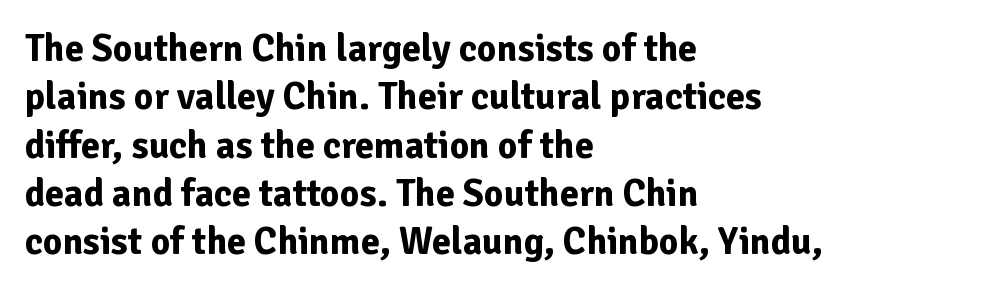
Q: Is the text bold? A: Yes.
Q: Is the text italic (slanted)? A: No, it is upright.
Q: Is the typeface a serif or a sans-serif typeface? A: Sans-serif.
Q: Is the text underlined? A: No.
Q: How is the paragraph aligned? A: Left-aligned.
Q: Is the spacing between letters normal or unusually wide? A: Normal.
Q: Is the spacing between lines tight, normal or loose? A: Normal.
Q: Width (condensed, normal, or wide)? A: Normal.
Q: Stroke contrast? A: Low.
Q: x-height? A: Medium.
Q: Monospaced? A: No.
